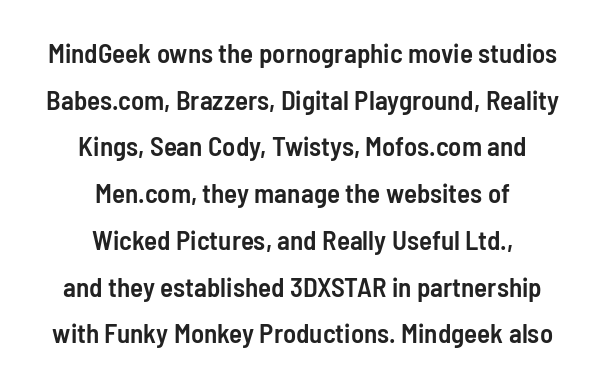
The image shows 27 px text type, upright; set centered, line spacing 1.73x, normal letter spacing, not underlined.
